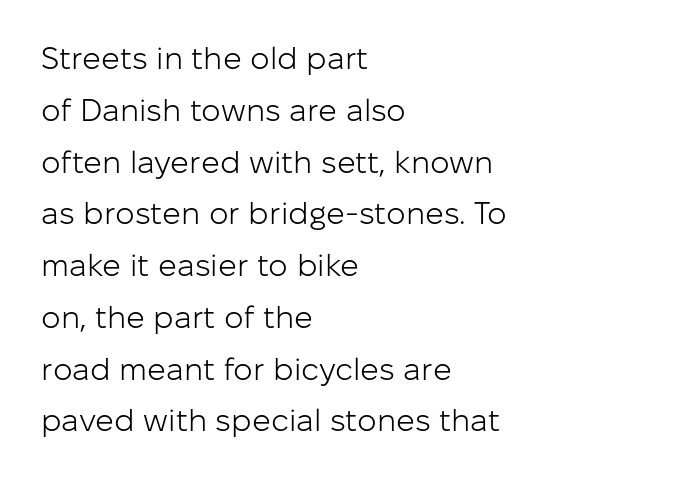
{"serif": "no", "italic": "no", "bold": "no", "weight": "light", "width": "normal", "stroke_contrast": "low", "x_height": "medium", "monospaced": "no", "underline": "no", "align": "left", "line_spacing": "normal", "line_spacing_ratio": 1.67, "letter_spacing": "normal", "letter_spacing_em": 0.0, "glyph_px": 31}
